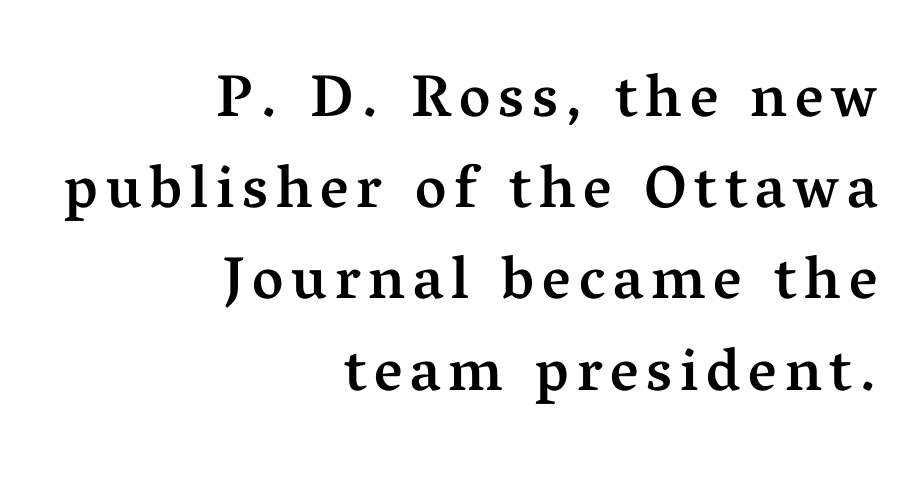
{"serif": "yes", "italic": "no", "bold": "semi", "weight": "semibold", "width": "normal", "stroke_contrast": "medium", "x_height": "medium", "monospaced": "no", "underline": "no", "align": "right", "line_spacing": "normal", "line_spacing_ratio": 1.52, "glyph_px": 60}
